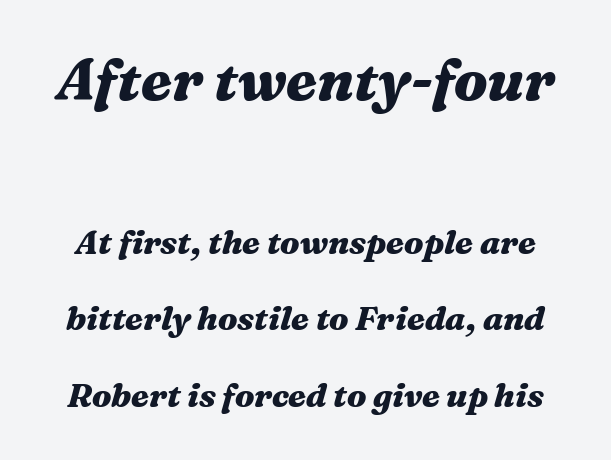
{"italic": "yes", "lean": "right", "slant_degrees": 16, "bold": "yes", "weight": "heavy", "width": "wide", "stroke_contrast": "medium", "x_height": "medium", "monospaced": "no", "underline": "no", "line_spacing": "loose", "line_spacing_ratio": 2.31, "letter_spacing": "normal", "letter_spacing_em": 0.0, "larger_block": "first", "size_ratio": 1.73, "glyph_px": 57}
